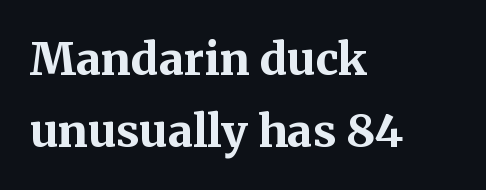
{"serif": "yes", "italic": "no", "bold": "yes", "weight": "bold", "width": "normal", "stroke_contrast": "medium", "x_height": "medium", "monospaced": "no", "underline": "no", "align": "left", "line_spacing": "normal", "line_spacing_ratio": 1.59, "letter_spacing": "normal", "letter_spacing_em": 0.0, "glyph_px": 45}
